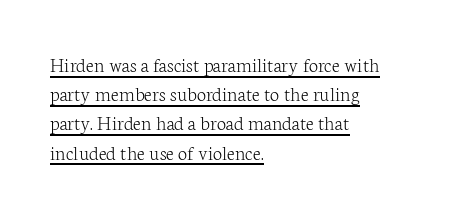
Style check: upright. If you drew a ruler down the left edge, every line would touch it. Each new line begins a customary step beneath the previous one. No chunkiness to these letters — they're not bold. The rendering keeps characters at their native spacing. The lettering is marked with a stroke running underneath it.
